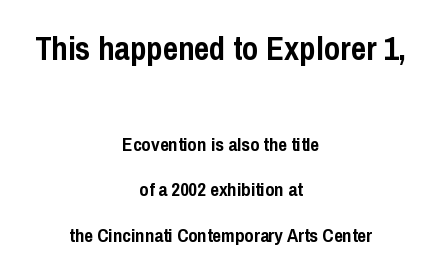
Q: Is the text bold? A: Yes.
Q: Is the text italic (slanted)? A: No, it is upright.
Q: Is the typeface a serif or a sans-serif typeface? A: Sans-serif.
Q: Is the text underlined? A: No.
Q: How is the paragraph aligned? A: Centered.
Q: Is the spacing between letters normal or unusually wide? A: Normal.
Q: Is the spacing between lines tight, normal or loose? A: Loose.
Q: Which block of text is set in a larger size, the first (top) or the second (bottom)? A: The first (top) one.
Q: Width (condensed, normal, or wide)? A: Condensed.
Q: Stroke contrast? A: Low.
Q: x-height? A: Medium.
Q: Monospaced? A: No.
